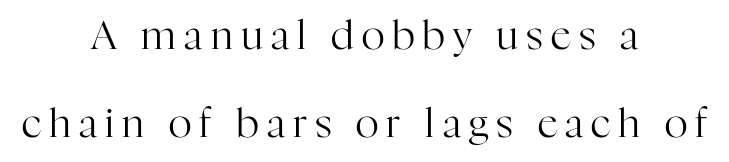
The image shows 40 px regular-weight serif type, upright; set centered, loose line spacing (2.2x), unusually wide letter spacing (+0.2 em), not underlined; high stroke contrast and a medium x-height.
